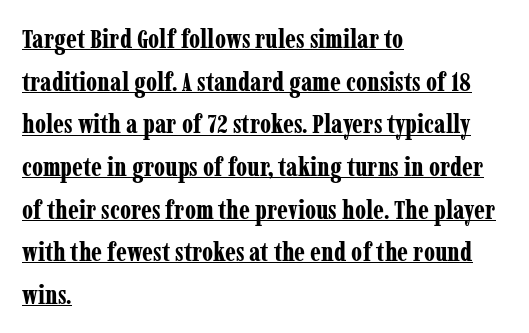
Q: Is the text bold? A: Yes.
Q: Is the text italic (slanted)? A: No, it is upright.
Q: Is the text underlined? A: Yes.
Q: How is the paragraph aligned? A: Left-aligned.
Q: Is the spacing between letters normal or unusually wide? A: Normal.
Q: Is the spacing between lines tight, normal or loose? A: Normal.
